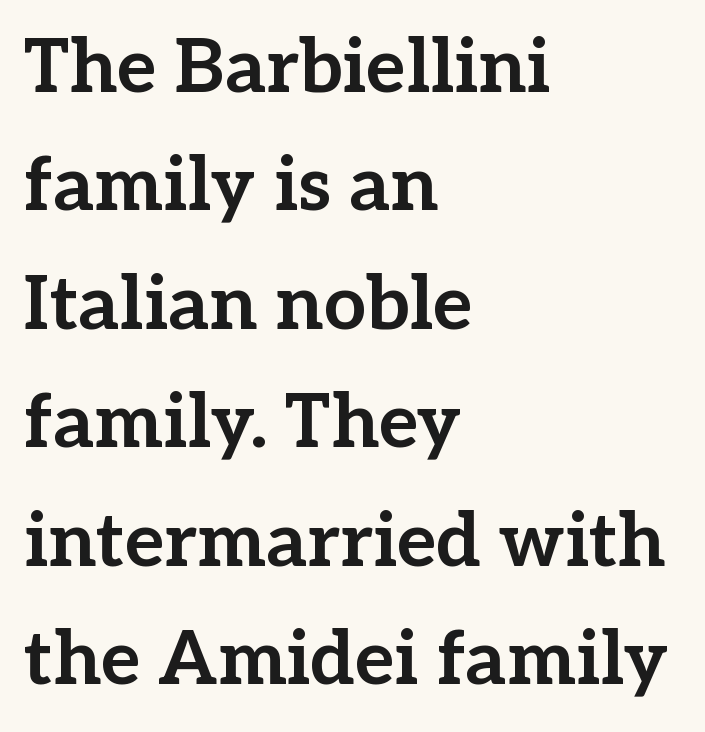
The image shows 75 px bold serif type, upright; set left-aligned, normal line spacing (1.58x), normal letter spacing, not underlined; low stroke contrast and a medium x-height.
